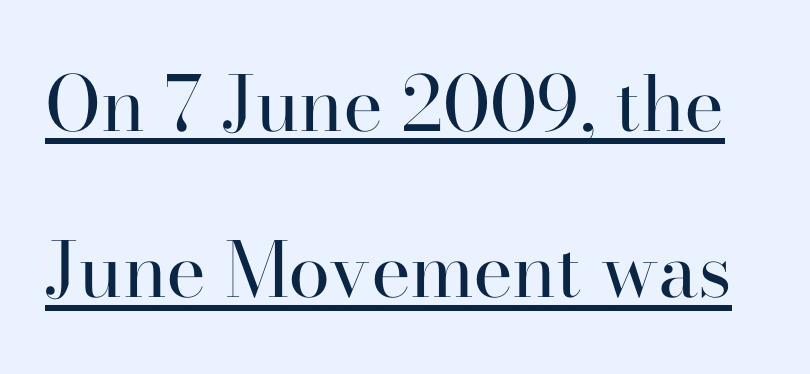
The image shows 76 px regular-weight serif type, upright; set loose line spacing (2.19x), normal letter spacing, underlined; high stroke contrast and a small x-height.
